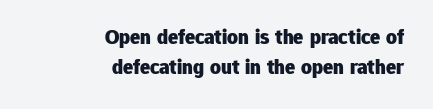
Q: Is the text bold? A: Yes.
Q: Is the text italic (slanted)? A: No, it is upright.
Q: Is the text underlined? A: No.
Q: How is the paragraph aligned? A: Right-aligned.
Q: Is the spacing between letters normal or unusually wide? A: Normal.
Q: Is the spacing between lines tight, normal or loose? A: Normal.
